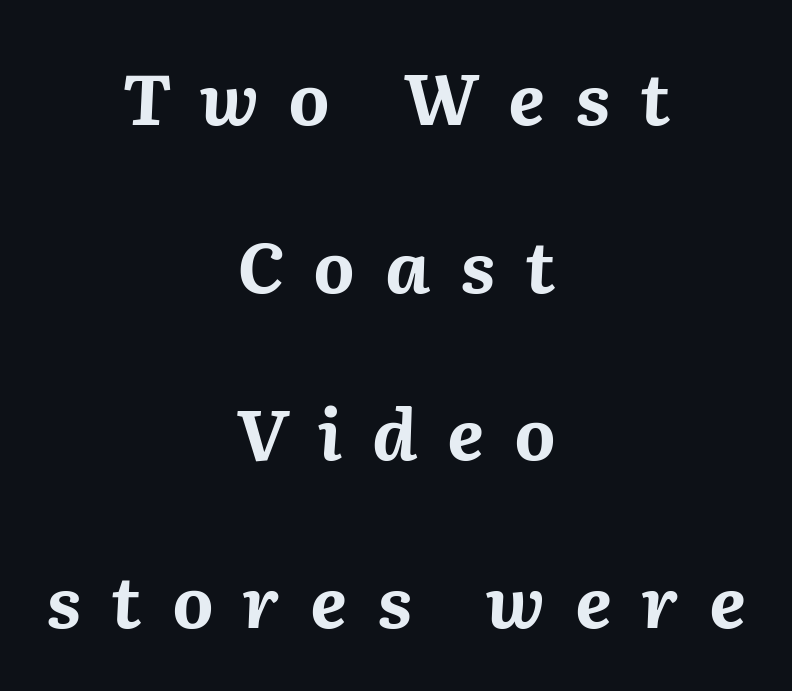
The image shows 71 px bold type, italic (leaning right); set centered, loose line spacing (2.36x), unusually wide letter spacing (+0.42 em), not underlined; medium stroke contrast and a medium x-height.
